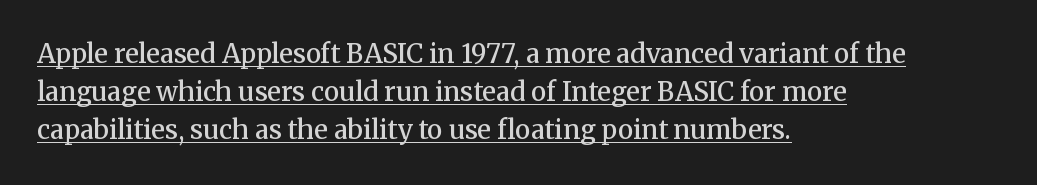
The letters sit at their default tracking, neither squeezed nor spread. The words here are underlined. The face used here is a semibold: visibly heavier than regular, lighter than bold. Students, observe: this is what conventionally led text looks like. Posture: upright roman. Each line starts at the same left margin while the right side varies.
